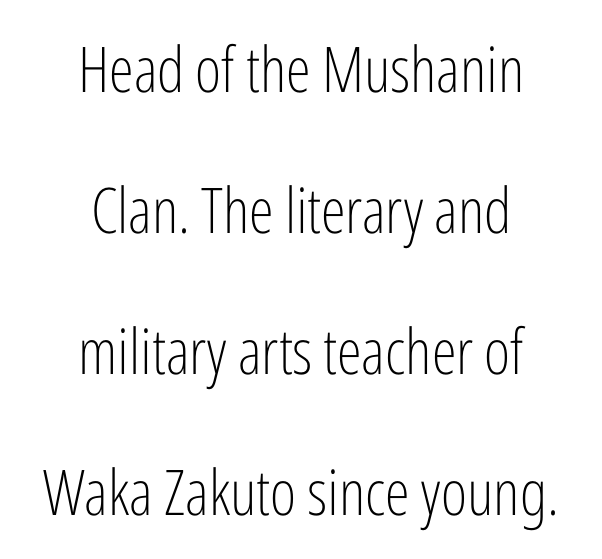
{"serif": "no", "italic": "no", "bold": "no", "weight": "light", "width": "condensed", "stroke_contrast": "low", "x_height": "medium", "monospaced": "no", "underline": "no", "align": "center", "line_spacing": "loose", "line_spacing_ratio": 2.24, "letter_spacing": "normal", "letter_spacing_em": 0.0, "glyph_px": 63}
